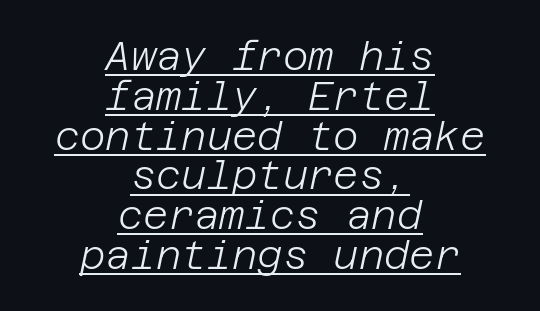
{"italic": "yes", "lean": "right", "slant_degrees": 12, "bold": "no", "weight": "light", "width": "normal", "stroke_contrast": "low", "x_height": "large", "underline": "yes", "align": "center", "line_spacing": "tight", "line_spacing_ratio": 1.02, "letter_spacing": "normal", "letter_spacing_em": 0.0, "glyph_px": 39}
